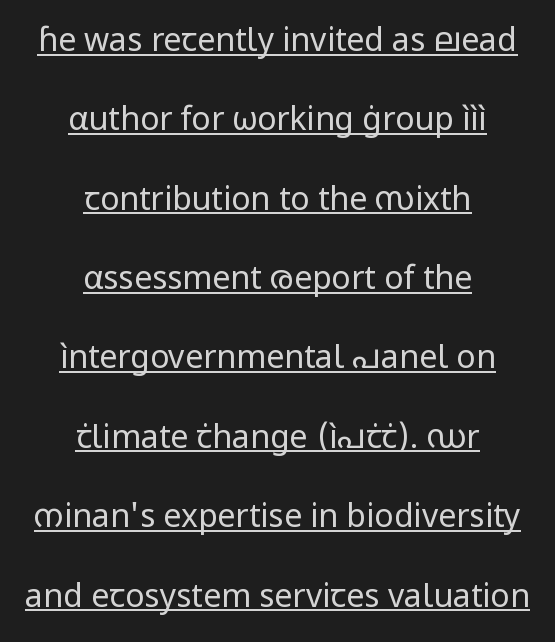
The image shows 32 px regular-weight sans-serif type, upright; set centered, loose line spacing (2.48x), normal letter spacing, underlined; low stroke contrast and a medium x-height.
